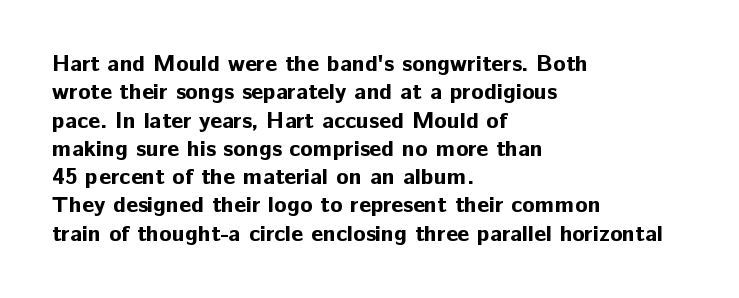
Q: Is the text bold? A: Yes.
Q: Is the text italic (slanted)? A: No, it is upright.
Q: Is the text underlined? A: No.
Q: How is the paragraph aligned? A: Left-aligned.
Q: Is the spacing between letters normal or unusually wide? A: Normal.
